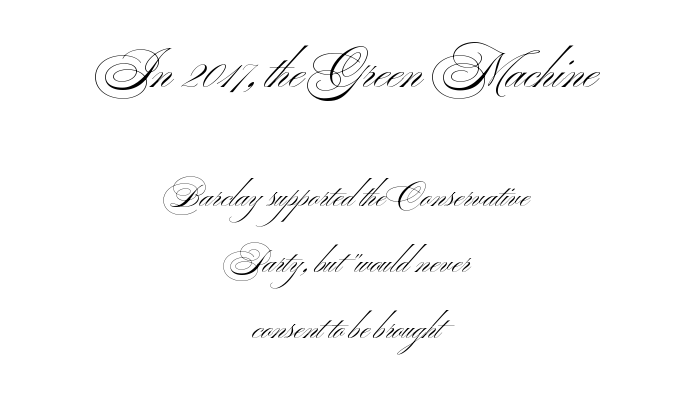
Q: Is the text bold? A: No.
Q: Is the text italic (slanted)? A: Yes.
Q: Is the typeface a serif or a sans-serif typeface? A: Sans-serif.
Q: Is the text underlined? A: No.
Q: How is the paragraph aligned? A: Centered.
Q: Is the spacing between letters normal or unusually wide? A: Normal.
Q: Is the spacing between lines tight, normal or loose? A: Loose.
Q: Which block of text is set in a larger size, the first (top) or the second (bottom)? A: The first (top) one.
Q: Width (condensed, normal, or wide)? A: Wide.
Q: Stroke contrast? A: Medium.
Q: x-height? A: Small.
Q: Monospaced? A: No.
